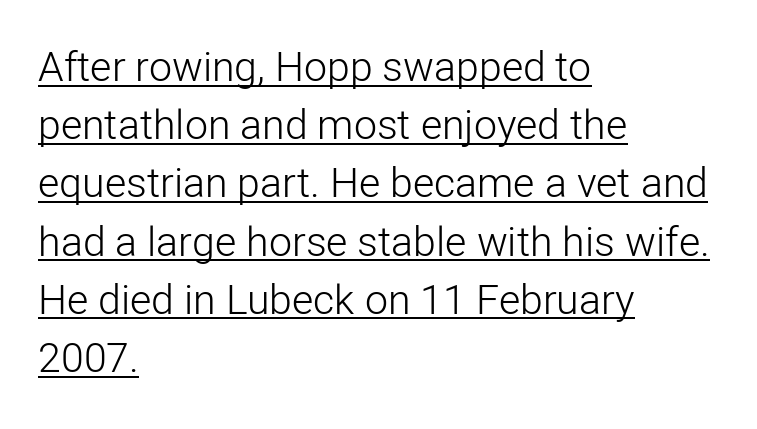
Do the characters align in a grid? No, the font is proportional. Rows of type keep a routine distance in the vertical direction. Casual observation: everything's shoved over to the left. The rendering shows plain stroke endings on the letterforms — a sans-serif design. The weight tops out at a normal text grade. This sample uses an upright cut, with every glyph sitting square on the baseline.
